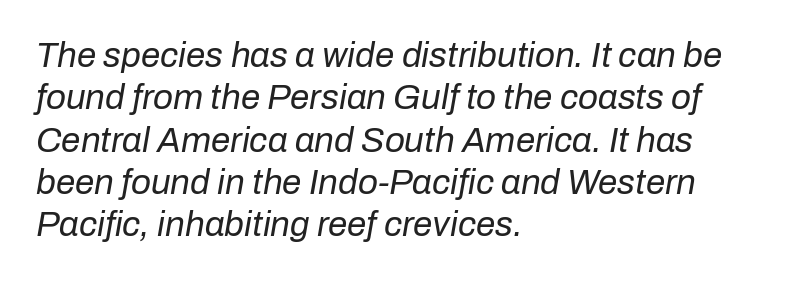
Nobody touched the tracking dial on this one. Stem width sits at or under what a default text font uses. Each line starts at the same left margin while the right side varies. Is this a fixed-width face? No — the glyphs have proportional, varying widths. The passage shown is not underscored anywhere. These lines were composed using italics.
